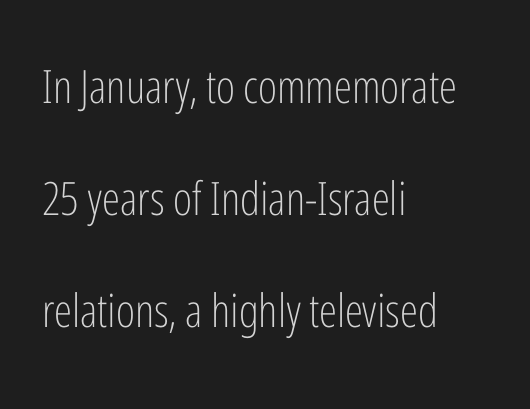
{"serif": "no", "italic": "no", "bold": "no", "weight": "light", "width": "condensed", "stroke_contrast": "low", "x_height": "medium", "monospaced": "no", "underline": "no", "align": "left", "line_spacing": "loose", "line_spacing_ratio": 2.43, "letter_spacing": "normal", "letter_spacing_em": 0.0, "glyph_px": 46}
